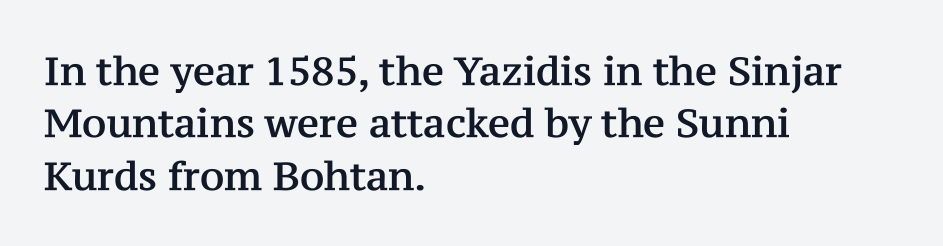
Q: Is the text italic (slanted)? A: No, it is upright.
Q: Is the typeface a serif or a sans-serif typeface? A: Serif.
Q: Is the text underlined? A: No.
Q: How is the paragraph aligned? A: Left-aligned.
Q: Is the spacing between letters normal or unusually wide? A: Normal.
Q: Is the spacing between lines tight, normal or loose? A: Normal.
Q: Width (condensed, normal, or wide)? A: Normal.
Q: Stroke contrast? A: Medium.
Q: x-height? A: Medium.
Q: Monospaced? A: No.
